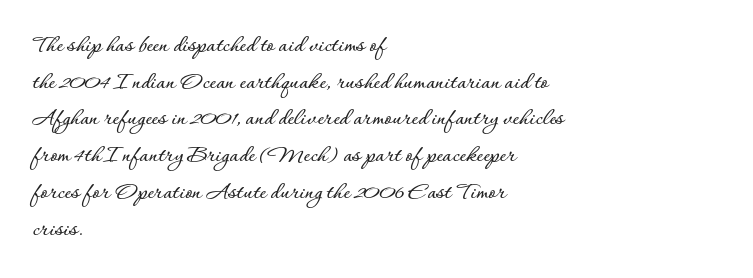
Q: Is the text italic (slanted)? A: Yes.
Q: Is the text underlined? A: No.
Q: How is the paragraph aligned? A: Left-aligned.
Q: Is the spacing between letters normal or unusually wide? A: Normal.
Q: Is the spacing between lines tight, normal or loose? A: Normal.
